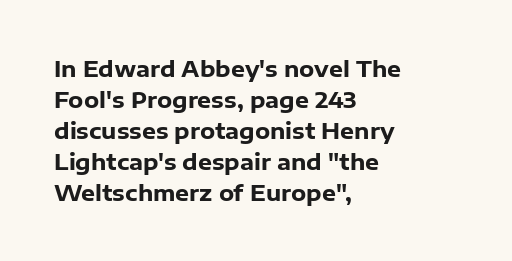
Q: Is the text bold? A: Yes.
Q: Is the text italic (slanted)? A: No, it is upright.
Q: Is the text underlined? A: No.
Q: How is the paragraph aligned? A: Left-aligned.
Q: Is the spacing between letters normal or unusually wide? A: Normal.
Q: Is the spacing between lines tight, normal or loose? A: Normal.
